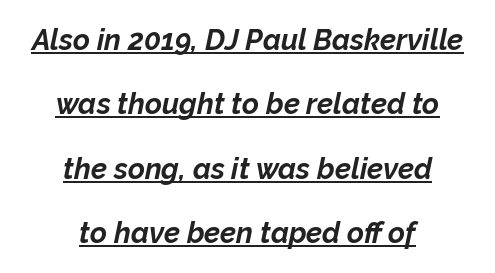
{"italic": "yes", "lean": "right", "slant_degrees": 12, "bold": "yes", "weight": "bold", "width": "normal", "stroke_contrast": "low", "x_height": "medium", "monospaced": "no", "underline": "yes", "align": "center", "line_spacing": "loose", "line_spacing_ratio": 2.22, "letter_spacing": "normal", "letter_spacing_em": 0.0, "glyph_px": 29}
